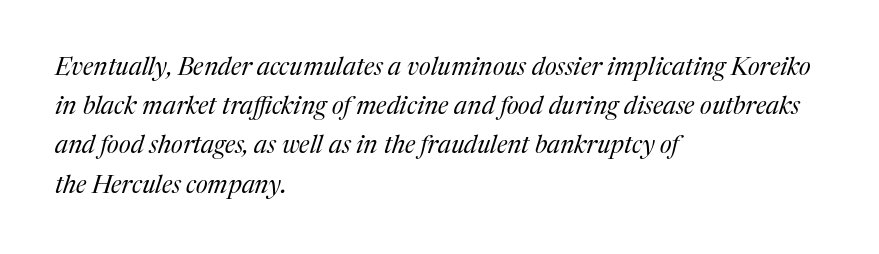
The image shows 25 px text type, italic (leaning right); set left-aligned, normal line spacing (1.57x), normal letter spacing, not underlined.
